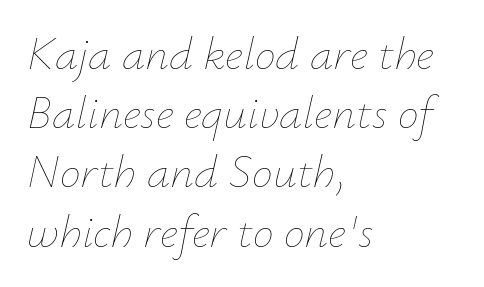
A typesetter would call this proportional, since set widths differ per character. The weight tops out at a normal text grade. The foot of each line stays bare and open. The space between consecutive lines is moderate. Designer's note — italics engaged. Standard letterfit; no display-style spreading of the glyphs.
